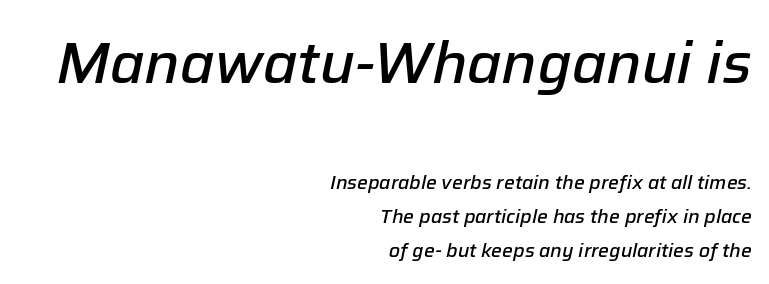
This sample has the flowing, uneven cadence of proportional lettering. This is oblique type, the kind used for emphasis or titles. Bigger letters appear in the top chunk; the bottom chunk is reduced. Quick note: underline off. The rendering keeps characters at their native spacing. A bit beefed up — I'd call it semibold rather than bold.
